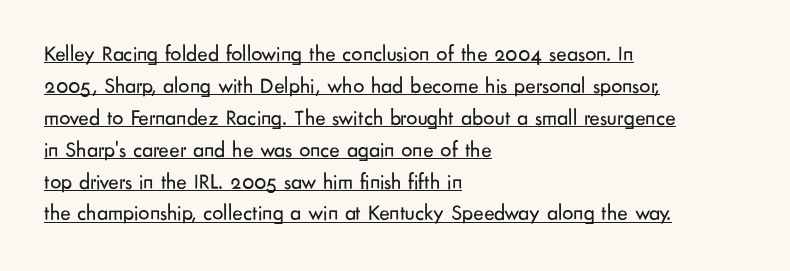
Q: Is the text bold? A: No.
Q: Is the text italic (slanted)? A: No, it is upright.
Q: Is the text underlined? A: Yes.
Q: How is the paragraph aligned? A: Left-aligned.
Q: Is the spacing between letters normal or unusually wide? A: Normal.
Q: Is the spacing between lines tight, normal or loose? A: Normal.
